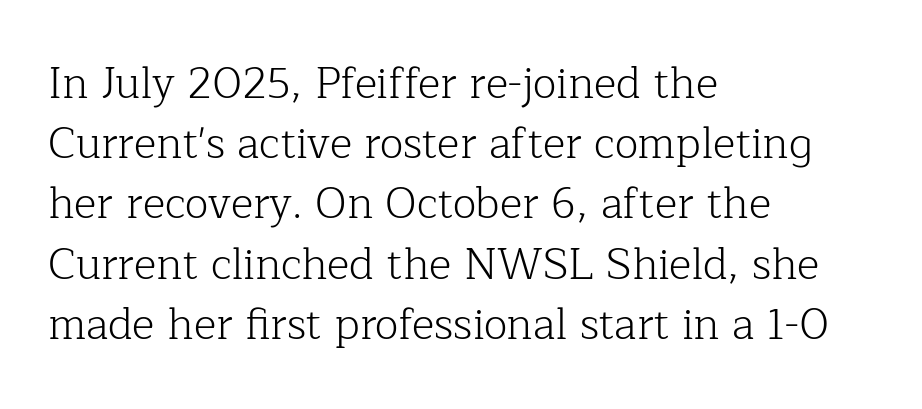
The image shows 43 px light serif type, upright; set left-aligned, normal line spacing (1.4x), normal letter spacing, not underlined; low stroke contrast and a medium x-height.
